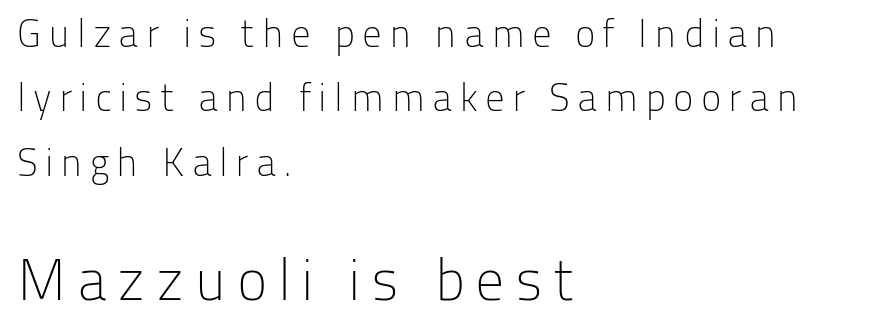
The passage is arranged the way most books set body copy — flush left. In terms of leading, this rendering sits right in the middle. The font is comparable to plain body text, perhaps lighter. The characters display no serif detailing; their extremities are plain. The passage shown is not underscored anywhere.
